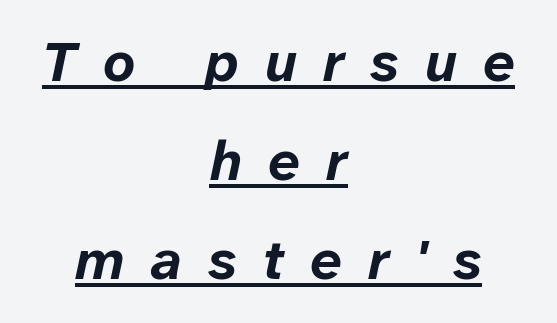
{"italic": "yes", "lean": "right", "slant_degrees": 12, "bold": "yes", "weight": "bold", "width": "normal", "stroke_contrast": "low", "x_height": "medium", "monospaced": "no", "underline": "yes", "align": "center", "line_spacing_ratio": 1.77, "letter_spacing": "wide", "letter_spacing_em": 0.47, "glyph_px": 56}
